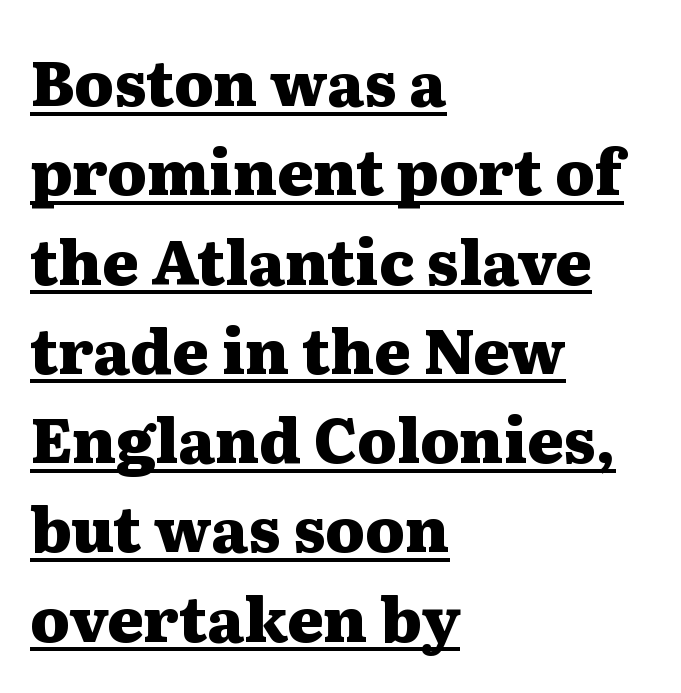
Q: Is the text bold? A: Yes.
Q: Is the text italic (slanted)? A: No, it is upright.
Q: Is the typeface a serif or a sans-serif typeface? A: Serif.
Q: Is the text underlined? A: Yes.
Q: How is the paragraph aligned? A: Left-aligned.
Q: Is the spacing between letters normal or unusually wide? A: Normal.
Q: Is the spacing between lines tight, normal or loose? A: Normal.
Q: Width (condensed, normal, or wide)? A: Wide.
Q: Stroke contrast? A: Medium.
Q: x-height? A: Medium.
Q: Monospaced? A: No.
